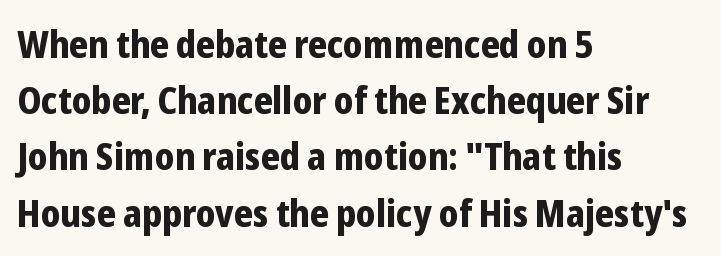
Weight check: bold — yes, fully. Tracking value appears to be zero — textbook default spacing. The passage shown is not underscored anywhere. The typesetter chose a ragged-right arrangement here. This is roman type, the default non-slanted kind.
